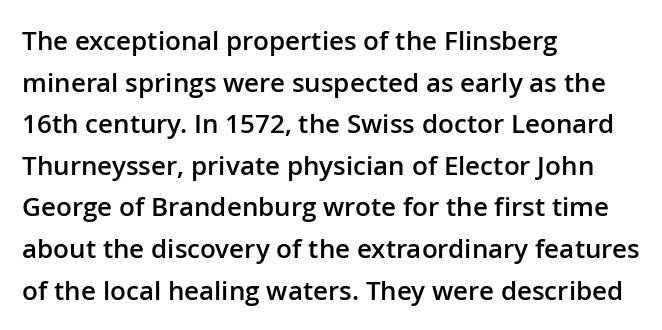
The image shows 26 px text type, upright; set left-aligned, normal line spacing (1.6x), normal letter spacing, not underlined.
